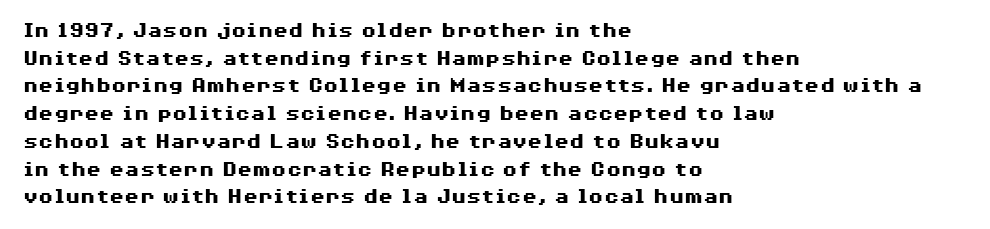
{"italic": "no", "bold": "yes", "underline": "no", "align": "left", "line_spacing": "normal", "line_spacing_ratio": 1.26, "letter_spacing": "normal", "letter_spacing_em": 0.0, "glyph_px": 22}
